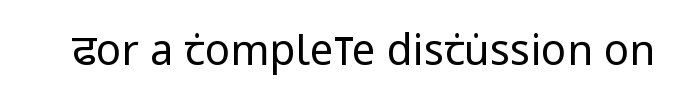
{"serif": "no", "italic": "no", "bold": "no", "weight": "regular", "width": "condensed", "stroke_contrast": "low", "x_height": "large", "monospaced": "no", "underline": "no", "letter_spacing": "normal", "letter_spacing_em": 0.0, "glyph_px": 42}
